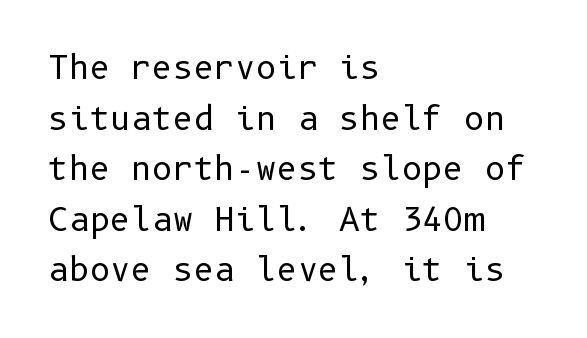
Q: Is the text bold? A: No.
Q: Is the text italic (slanted)? A: No, it is upright.
Q: Is the typeface a serif or a sans-serif typeface? A: Sans-serif.
Q: Is the text underlined? A: No.
Q: How is the paragraph aligned? A: Left-aligned.
Q: Is the spacing between letters normal or unusually wide? A: Normal.
Q: Is the spacing between lines tight, normal or loose? A: Normal.
Q: Width (condensed, normal, or wide)? A: Normal.
Q: Stroke contrast? A: Low.
Q: x-height? A: Medium.
